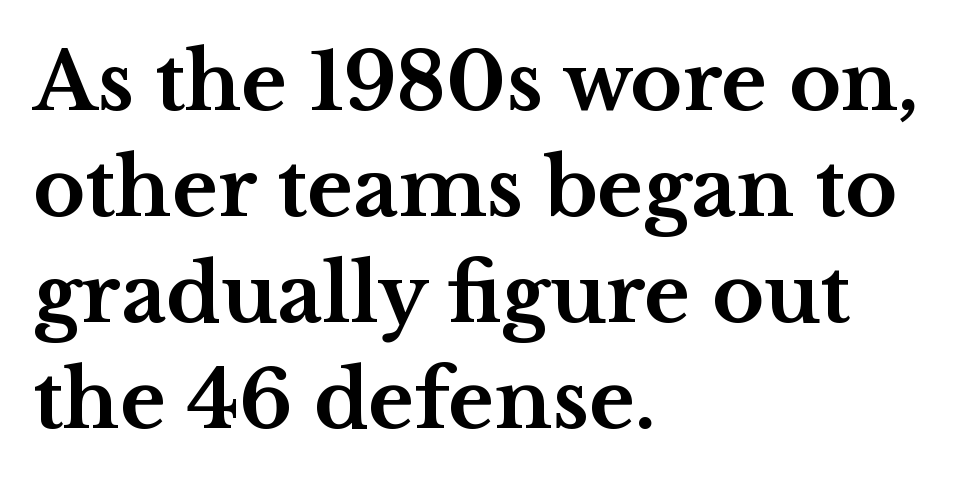
Q: Is the text bold? A: Yes.
Q: Is the text italic (slanted)? A: No, it is upright.
Q: Is the typeface a serif or a sans-serif typeface? A: Serif.
Q: Is the text underlined? A: No.
Q: How is the paragraph aligned? A: Left-aligned.
Q: Is the spacing between letters normal or unusually wide? A: Normal.
Q: Is the spacing between lines tight, normal or loose? A: Normal.
Q: Width (condensed, normal, or wide)? A: Wide.
Q: Stroke contrast? A: Medium.
Q: x-height? A: Medium.
Q: Monospaced? A: No.
